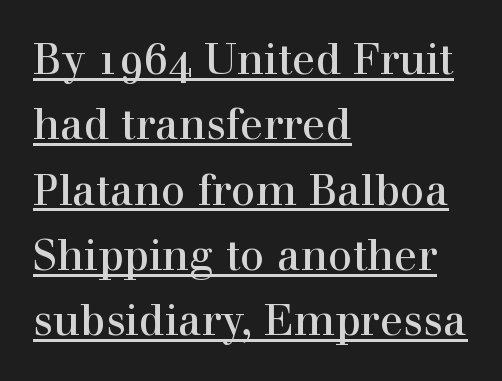
{"serif": "yes", "italic": "no", "width": "normal", "x_height": "medium", "monospaced": "no", "underline": "yes", "align": "left", "line_spacing": "normal", "line_spacing_ratio": 1.52, "letter_spacing": "normal", "letter_spacing_em": 0.0, "glyph_px": 43}
